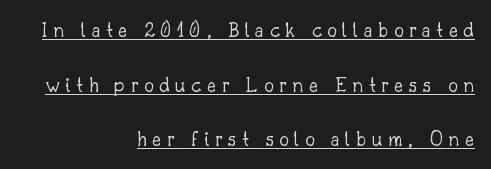
Q: Is the text bold? A: No.
Q: Is the text italic (slanted)? A: No, it is upright.
Q: Is the text underlined? A: Yes.
Q: How is the paragraph aligned? A: Right-aligned.
Q: Is the spacing between letters normal or unusually wide? A: Unusually wide.
Q: Is the spacing between lines tight, normal or loose? A: Loose.
